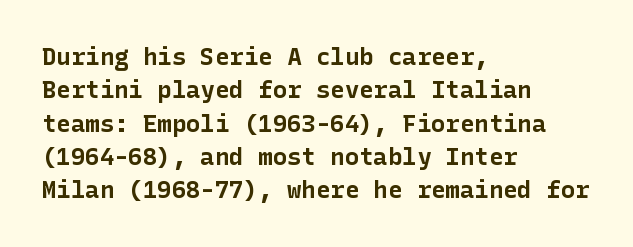
You can tell it's not italic because the verticals are truly vertical. Descender tails drop into unmarked territory. Baseline-to-baseline distance is the conventional proportion of letter height. Nobody touched the tracking dial on this one. Thick stems and heavy bowls — unmistakably bold. One-word summary of the alignment: left.
